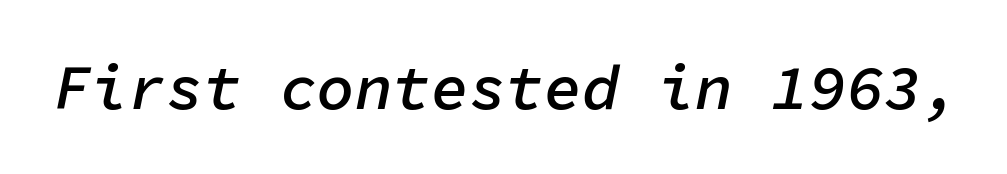
The image shows 63 px semibold type, italic (leaning right), monospaced; set normal letter spacing, not underlined; low stroke contrast and a medium x-height.
